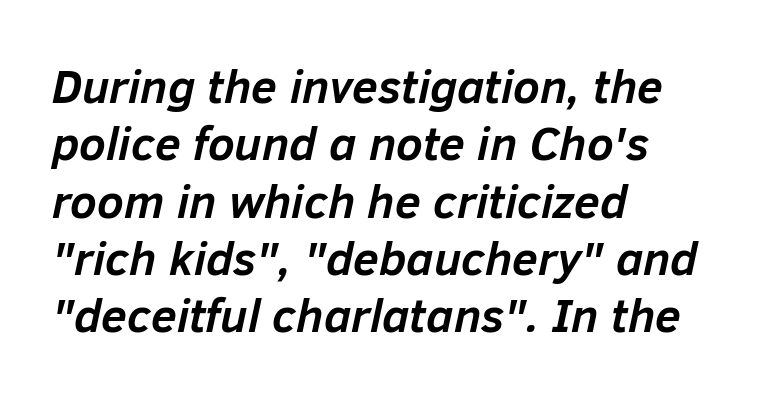
Proportional: the letters do not fall into vertical columns. Horizontally, the lines are justified to the leading edge only. Style check: oblique. The horizontal fit of the characters is conventional and even. Any mark beneath the type? The region is blank.
